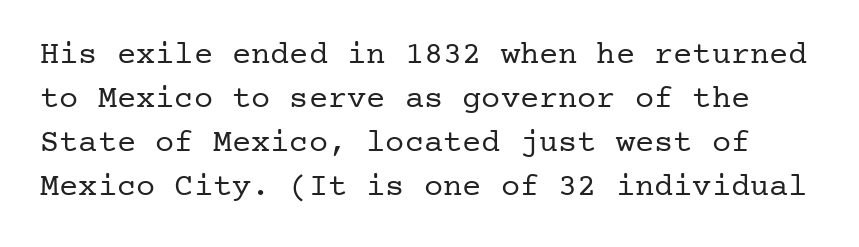
Q: Is the text bold? A: No.
Q: Is the text italic (slanted)? A: No, it is upright.
Q: Is the typeface a serif or a sans-serif typeface? A: Serif.
Q: Is the text underlined? A: No.
Q: Is the spacing between letters normal or unusually wide? A: Normal.
Q: Is the spacing between lines tight, normal or loose? A: Normal.
Q: Width (condensed, normal, or wide)? A: Normal.
Q: Stroke contrast? A: Low.
Q: x-height? A: Medium.
